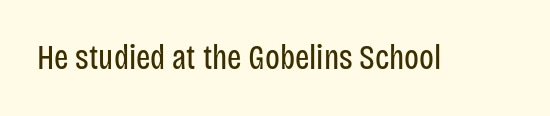
Do the characters align in a grid? No, the font is proportional. Glance below the letters and you will spot only blank space. What stands out about the letter spacing? Nothing — it is the standard amount. The typeface chosen for these lines omits serifs. Stroke mass is kept to a normal reading level or below.
